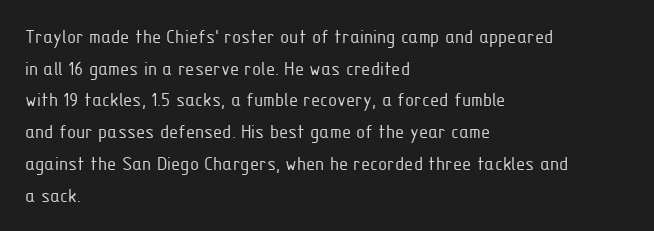
Style check: upright. Leftover space on each line is placed entirely after the last word. The rows are spaced the way most documents space them. The font is comparable to plain body text, perhaps lighter. Honestly, there is no underline to notice here at all. Nobody touched the tracking dial on this one.
